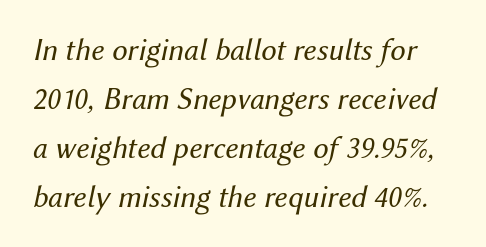
Spacing verdict: proportional, widths tailored to each character. Tall strokes in this sample are angled rather than plumb. The block of text has a typical density, with ordinary space between rows. This sample uses plain, unmodified letter spacing.
